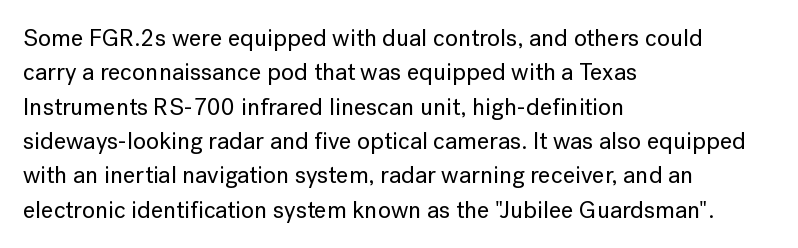
The image shows 24 px text type, upright; set left-aligned, normal line spacing (1.43x), normal letter spacing, not underlined.
